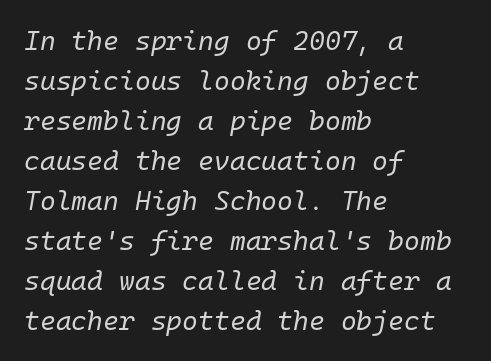
The image shows 27 px text type, italic (leaning right); set left-aligned, normal line spacing (1.48x), normal letter spacing, not underlined.
